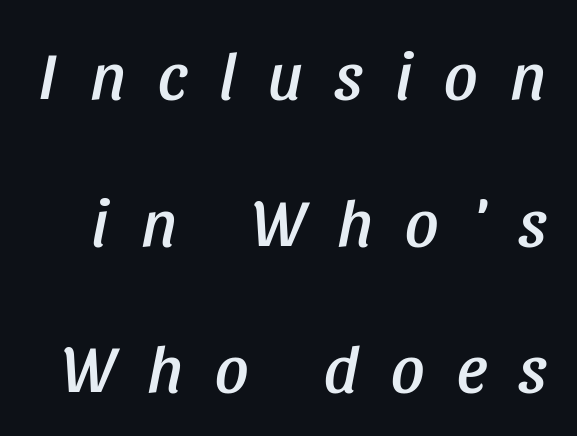
Q: Is the text italic (slanted)? A: Yes, it leans right by about 11 degrees.
Q: Is the text underlined? A: No.
Q: Is the spacing between letters normal or unusually wide? A: Unusually wide.
Q: Is the spacing between lines tight, normal or loose? A: Loose.
Q: Width (condensed, normal, or wide)? A: Condensed.
Q: Stroke contrast? A: Low.
Q: x-height? A: Large.
Q: Monospaced? A: No.
